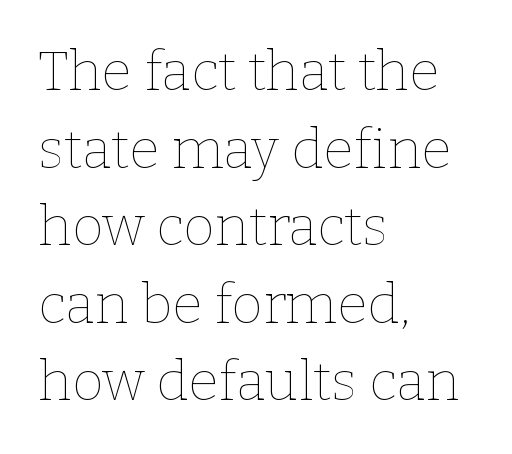
The image shows 55 px thin type, upright; set left-aligned, normal line spacing (1.41x), normal letter spacing, not underlined; low stroke contrast and a medium x-height.
